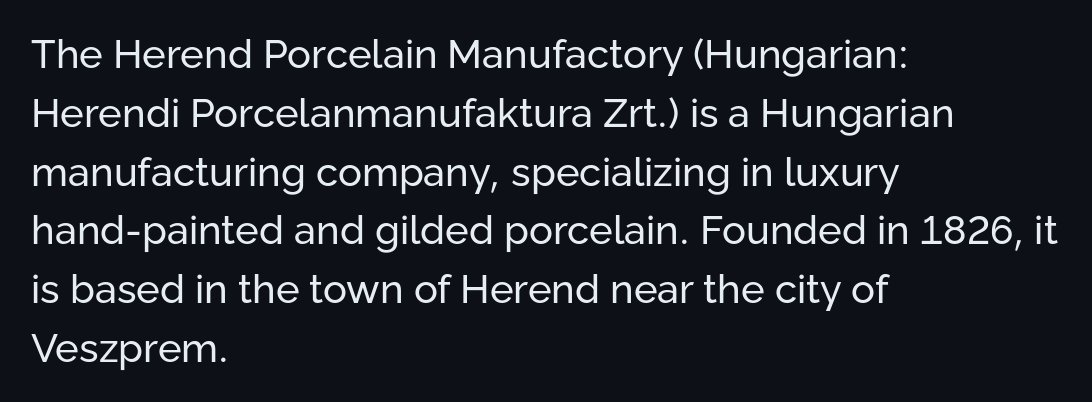
The designer left line spacing at the default. Beneath every word, the page is bare. Stems here are at most as thick as an everyday book face. Spacing verdict: proportional, widths tailored to each character.
